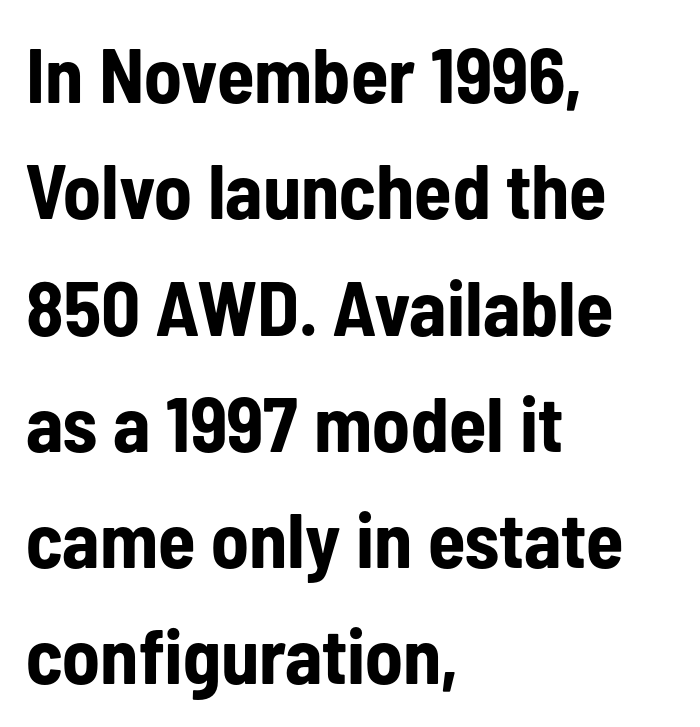
Q: Is the text bold? A: Yes.
Q: Is the text italic (slanted)? A: No, it is upright.
Q: Is the typeface a serif or a sans-serif typeface? A: Sans-serif.
Q: Is the text underlined? A: No.
Q: How is the paragraph aligned? A: Left-aligned.
Q: Is the spacing between letters normal or unusually wide? A: Normal.
Q: Is the spacing between lines tight, normal or loose? A: Normal.
Q: Width (condensed, normal, or wide)? A: Condensed.
Q: Stroke contrast? A: Low.
Q: x-height? A: Medium.
Q: Monospaced? A: No.
